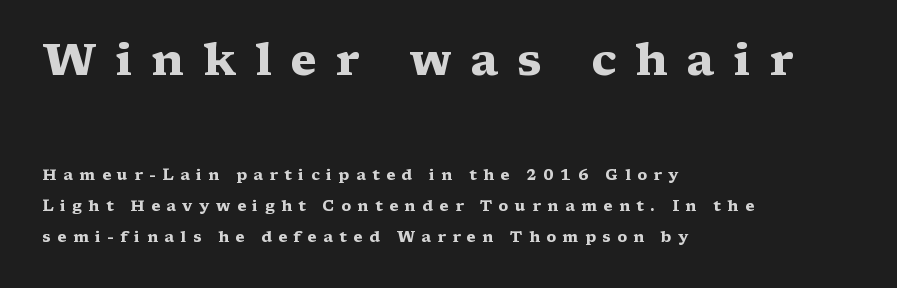
The image shows 44 px heavy, wide serif type, upright; set left-aligned, loose line spacing (2.06x), unusually wide letter spacing (+0.43 em), not underlined; the first (top) block is 2.93x larger; medium stroke contrast and a medium x-height.
